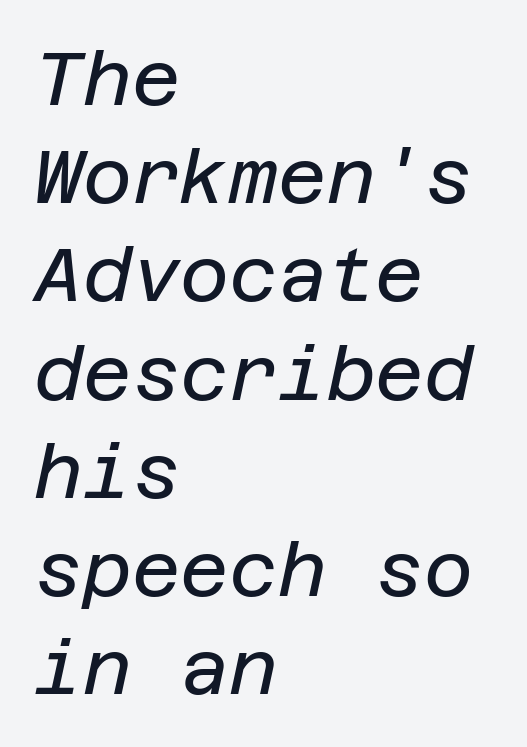
You could call the tracking neutral — neither tight nor loose. Bare-footed words on every line. Heaviness? Minimal to ordinary, like unemphasized prose. Is there much room between lines? A standard amount, neither cramped nor airy.
